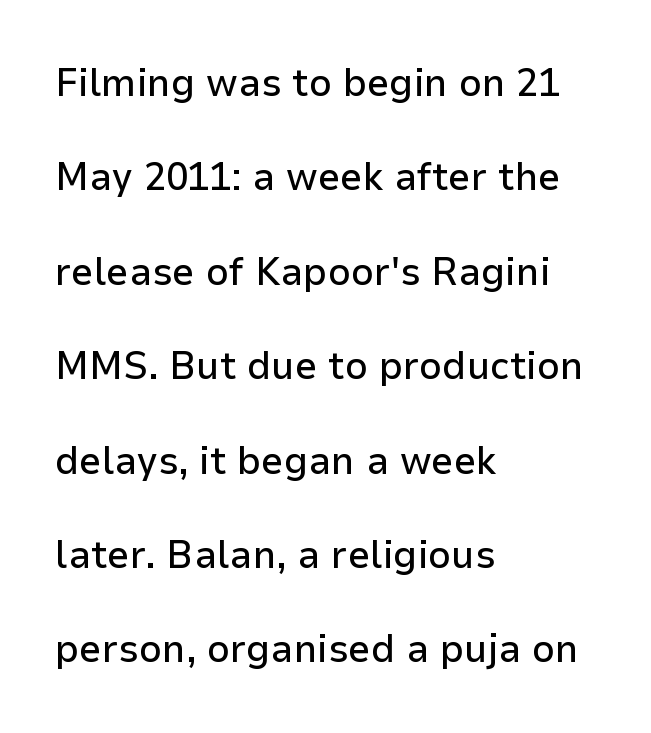
{"serif": "no", "italic": "no", "width": "normal", "stroke_contrast": "low", "x_height": "medium", "monospaced": "no", "underline": "no", "align": "left", "line_spacing": "loose", "line_spacing_ratio": 2.36, "letter_spacing": "normal", "letter_spacing_em": 0.0, "glyph_px": 40}
